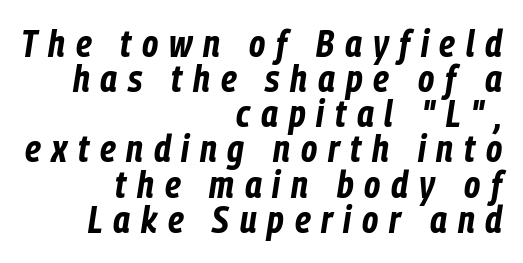
{"italic": "yes", "lean": "right", "slant_degrees": 9, "bold": "yes", "weight": "bold", "width": "condensed", "stroke_contrast": "low", "x_height": "medium", "monospaced": "no", "underline": "no", "align": "right", "line_spacing": "tight", "line_spacing_ratio": 0.95, "letter_spacing": "wide", "letter_spacing_em": 0.29, "glyph_px": 37}
